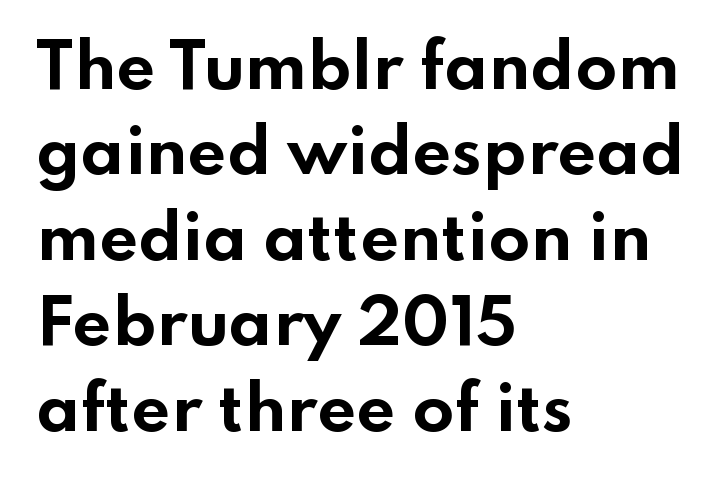
Varying glyph widths throughout — classic text-font behaviour. The tracking reads as untouched default to a designer's eye. Each new line begins a customary step beneath the previous one. Rule under the text: the space is simply empty.
